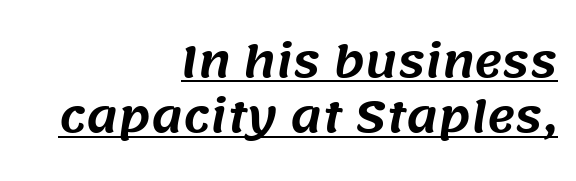
The passage shown stacks its lines at a standard gap. Font category for this specimen: sans-serif. A typographer would call this underscored text. A typesetter would call this zero additional tracking. Varying glyph widths throughout — classic text-font behaviour. The typesetter chose a ragged-left arrangement here.
